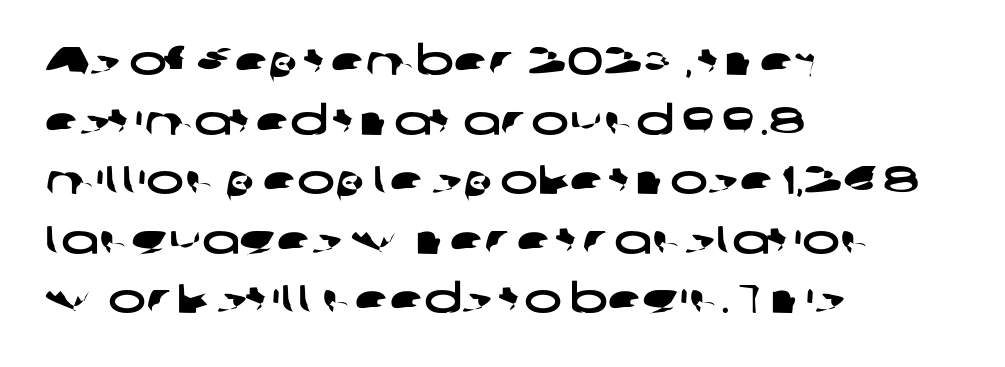
{"serif": "no", "width": "wide", "stroke_contrast": "low", "x_height": "medium", "monospaced": "no", "underline": "no", "align": "left", "line_spacing": "normal", "line_spacing_ratio": 1.49, "letter_spacing": "normal", "letter_spacing_em": 0.0, "glyph_px": 40}
